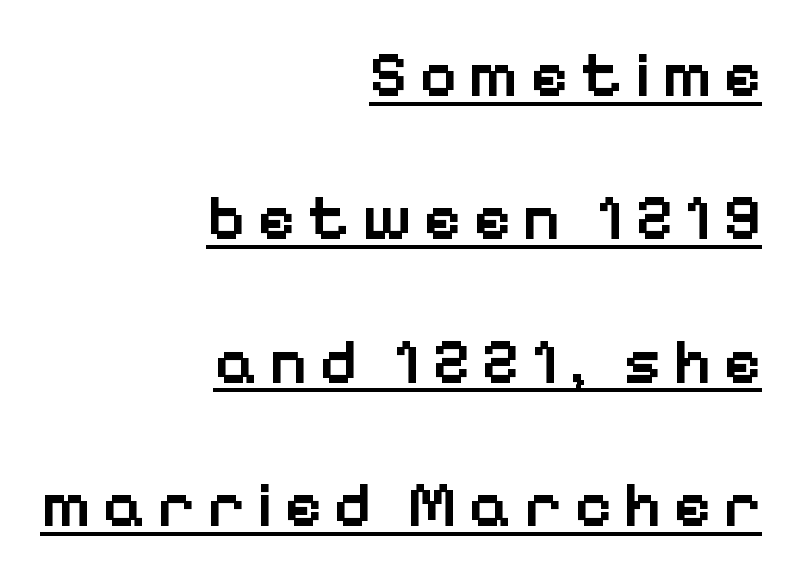
Q: Is the text bold? A: Semi-bold.
Q: Is the text italic (slanted)? A: No, it is upright.
Q: Is the typeface a serif or a sans-serif typeface? A: Sans-serif.
Q: Is the text underlined? A: Yes.
Q: How is the paragraph aligned? A: Right-aligned.
Q: Is the spacing between lines tight, normal or loose? A: Loose.
Q: Width (condensed, normal, or wide)? A: Normal.
Q: Stroke contrast? A: Low.
Q: x-height? A: Medium.
Q: Monospaced? A: No.
